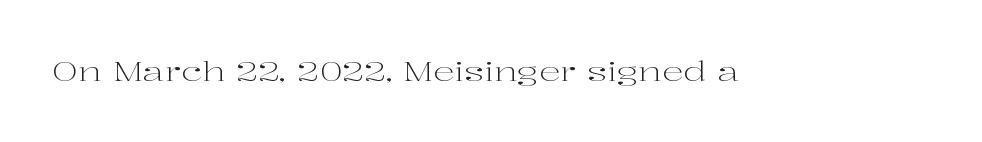
{"italic": "no", "bold": "no", "underline": "no", "letter_spacing": "normal", "letter_spacing_em": 0.0, "glyph_px": 27}
